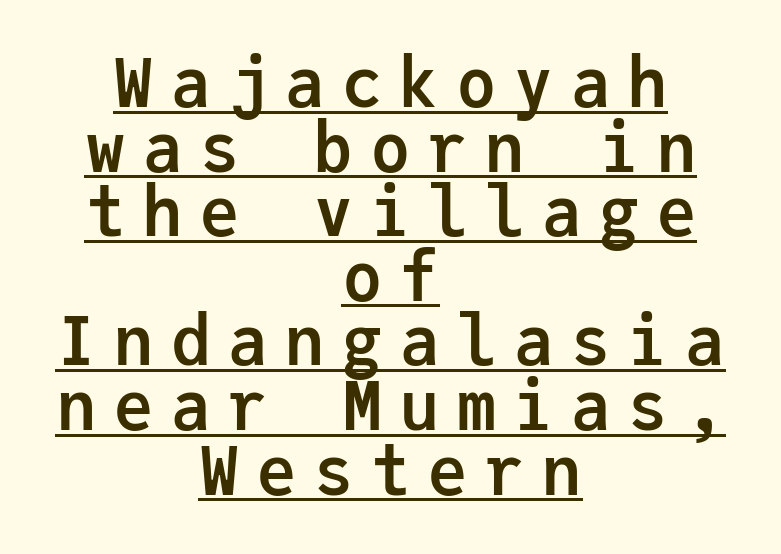
Q: Is the text bold? A: Yes.
Q: Is the text italic (slanted)? A: No, it is upright.
Q: Is the typeface a serif or a sans-serif typeface? A: Sans-serif.
Q: Is the text underlined? A: Yes.
Q: How is the paragraph aligned? A: Centered.
Q: Is the spacing between letters normal or unusually wide? A: Unusually wide.
Q: Is the spacing between lines tight, normal or loose? A: Tight.
Q: Width (condensed, normal, or wide)? A: Normal.
Q: Stroke contrast? A: Low.
Q: x-height? A: Medium.
Q: Monospaced? A: Yes.
